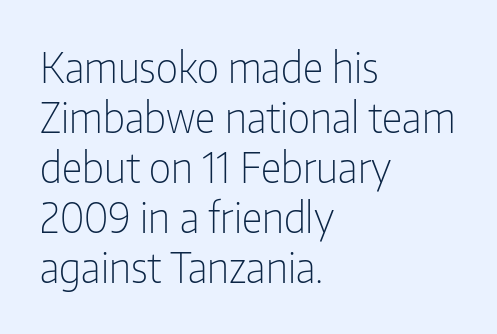
{"serif": "no", "italic": "no", "bold": "no", "weight": "light", "width": "condensed", "stroke_contrast": "low", "x_height": "medium", "monospaced": "no", "underline": "no", "align": "left", "line_spacing_ratio": 1.22, "letter_spacing": "normal", "letter_spacing_em": 0.0, "glyph_px": 41}
